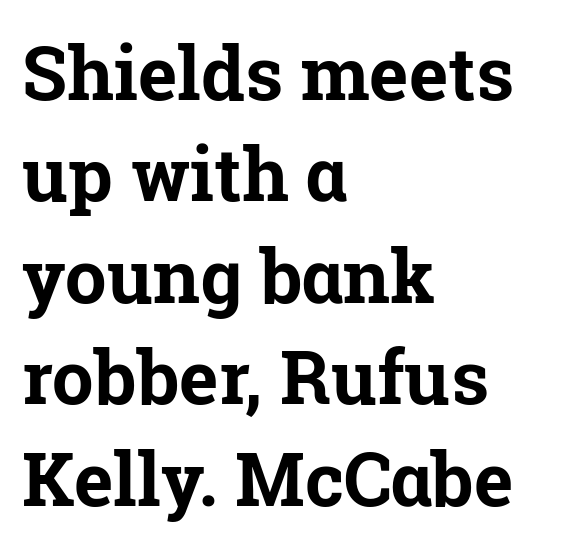
Is this a sans? No — the strokes have serifs. Letter spacing: default. Successive baselines arrive at the customary interval. The rag falls on the right side of this text block.
